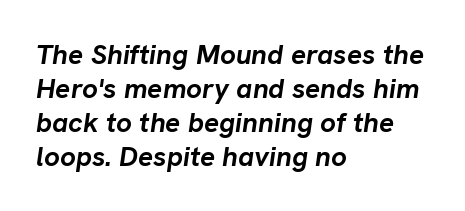
The image shows 28 px semibold type, italic (leaning right); set left-aligned, line spacing 1.21x, normal letter spacing, not underlined; low stroke contrast and a medium x-height.
